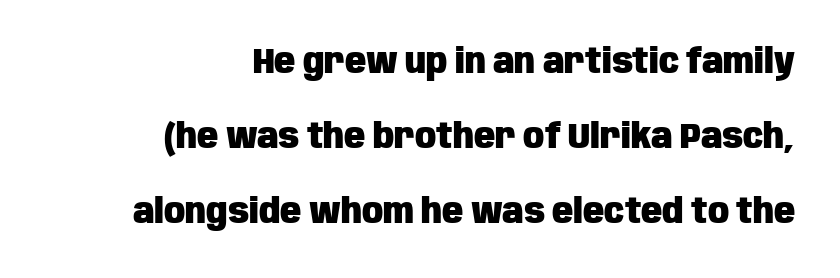
The image shows 35 px heavy, condensed sans-serif type, upright; set right-aligned, loose line spacing (2.15x), normal letter spacing, not underlined; low stroke contrast and a large x-height.
